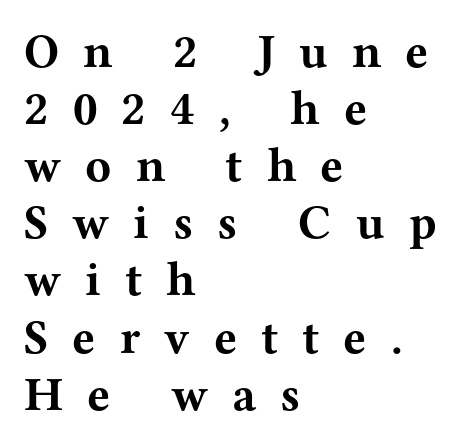
{"serif": "yes", "italic": "no", "bold": "yes", "weight": "bold", "width": "wide", "stroke_contrast": "medium", "x_height": "medium", "monospaced": "no", "underline": "no", "align": "left", "line_spacing_ratio": 1.19, "letter_spacing": "wide", "letter_spacing_em": 0.5, "glyph_px": 48}
